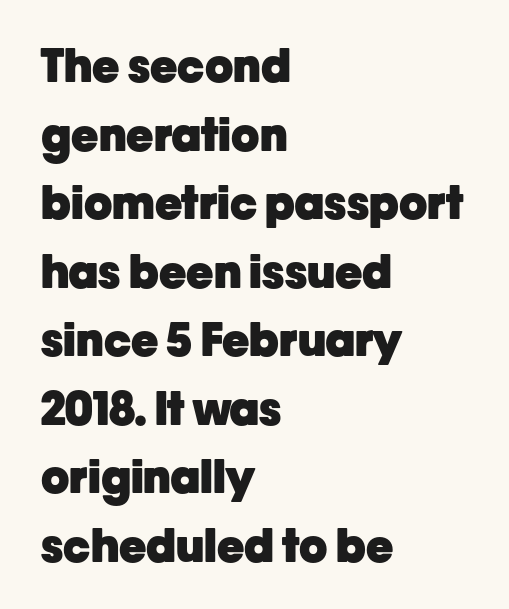
Letter spacing: default. The paragraph has a hard left edge and a soft right edge. The rendering uses a moderate line-height, typical for paragraphs. Notice how thick the strokes are: this is what a full bold looks like.
